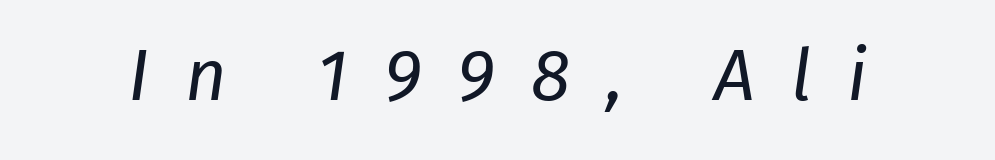
{"italic": "yes", "lean": "right", "slant_degrees": 8, "bold": "no", "weight": "regular", "width": "normal", "stroke_contrast": "low", "x_height": "medium", "monospaced": "no", "underline": "no", "letter_spacing": "wide", "letter_spacing_em": 0.5, "glyph_px": 72}
